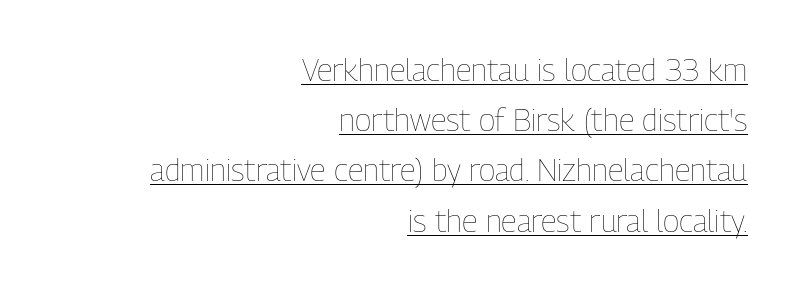
{"italic": "no", "bold": "no", "weight": "thin", "width": "condensed", "stroke_contrast": "low", "x_height": "medium", "monospaced": "no", "underline": "yes", "align": "right", "line_spacing": "normal", "line_spacing_ratio": 1.62, "letter_spacing": "normal", "letter_spacing_em": 0.0, "glyph_px": 31}
